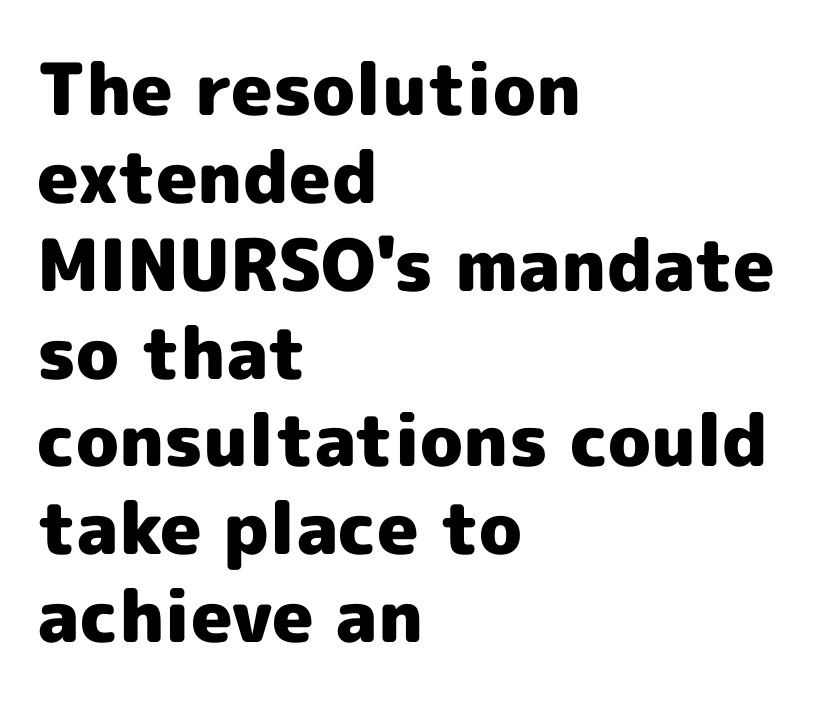
Observe the ordinary spacing: letters are neighbours, not strangers. Summary of weight: heavy, a full bold. Note: no serifs on the glyphs. The words here are not underlined. Characters remain perfectly vertical along every line. The letters advance in unequal steps, a hallmark of proportional type.
